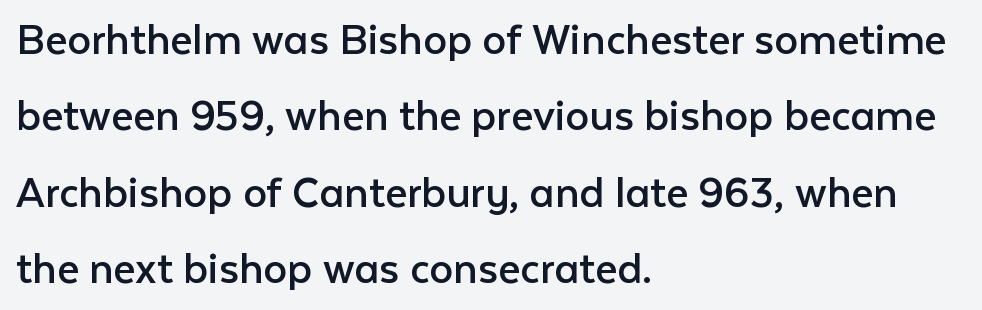
The typeface has the unassuming heft of standard copy or less. No extra tracking has been applied to these lines. This sample keeps an unexceptional amount of space between lines. Typeset ragged right — the left edge is the straight one.
